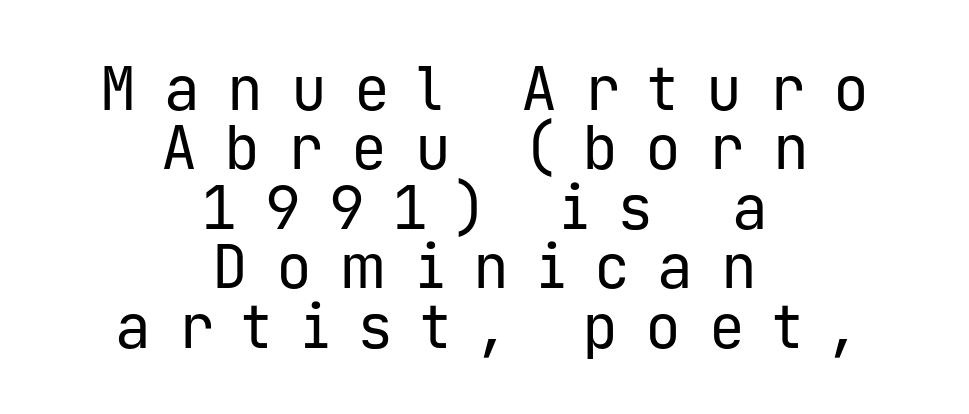
{"serif": "no", "italic": "no", "bold": "no", "weight": "regular", "width": "normal", "stroke_contrast": "low", "x_height": "medium", "monospaced": "yes", "underline": "no", "align": "center", "line_spacing": "tight", "line_spacing_ratio": 0.99, "letter_spacing": "wide", "letter_spacing_em": 0.46, "glyph_px": 60}
